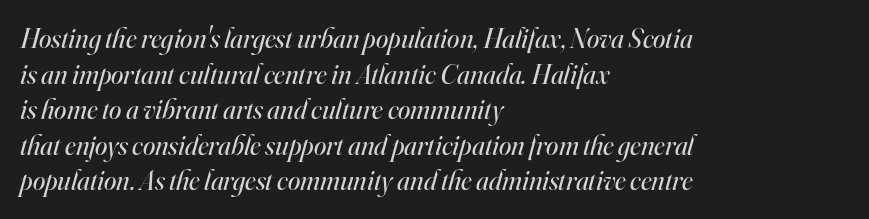
The lines sit at an ordinary, default distance from one another. What stands out about the letter spacing? Nothing — it is the standard amount. The letters are slanted; this is an italic face. The rendering anchors every line to the left-hand side. The gap between lines stays unmarked. Yep, those are serifs on the letters.
